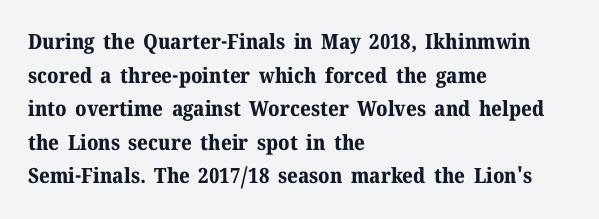
This sample uses plain, unmodified letter spacing. The lines are quadded left. If you measured baseline to baseline, you'd find a middling distance. A dark, heavy texture on the line: the type is bold. Unmarked baselines from the first word to the last.
